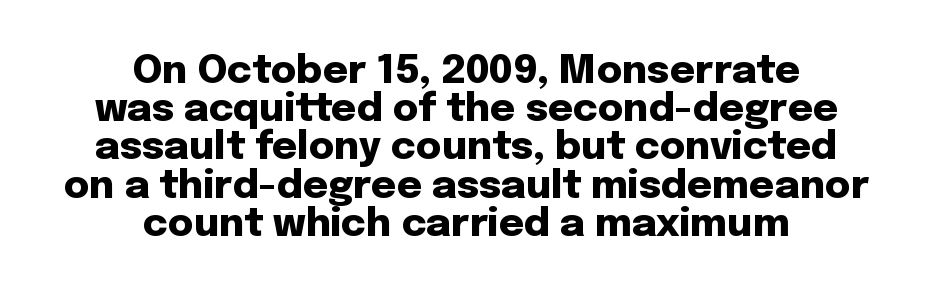
The image shows 39 px heavy sans-serif type, upright; set centered, tight line spacing (0.98x), normal letter spacing, not underlined; low stroke contrast and a medium x-height.
